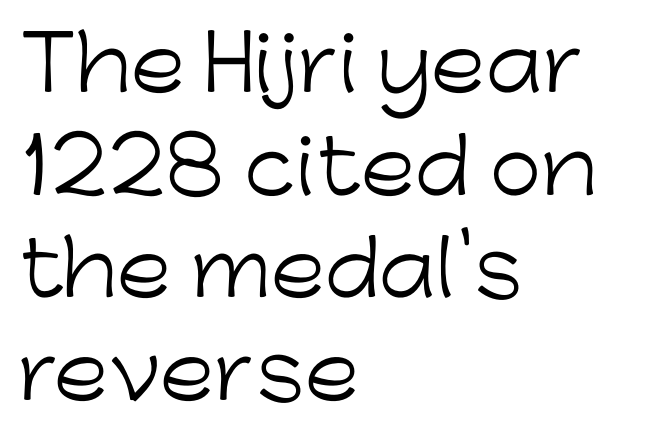
Q: Is the text bold? A: No.
Q: Is the text italic (slanted)? A: No, it is upright.
Q: Is the typeface a serif or a sans-serif typeface? A: Sans-serif.
Q: Is the text underlined? A: No.
Q: How is the paragraph aligned? A: Left-aligned.
Q: Is the spacing between letters normal or unusually wide? A: Normal.
Q: Is the spacing between lines tight, normal or loose? A: Normal.
Q: Width (condensed, normal, or wide)? A: Normal.
Q: Stroke contrast? A: Low.
Q: x-height? A: Medium.
Q: Monospaced? A: No.
